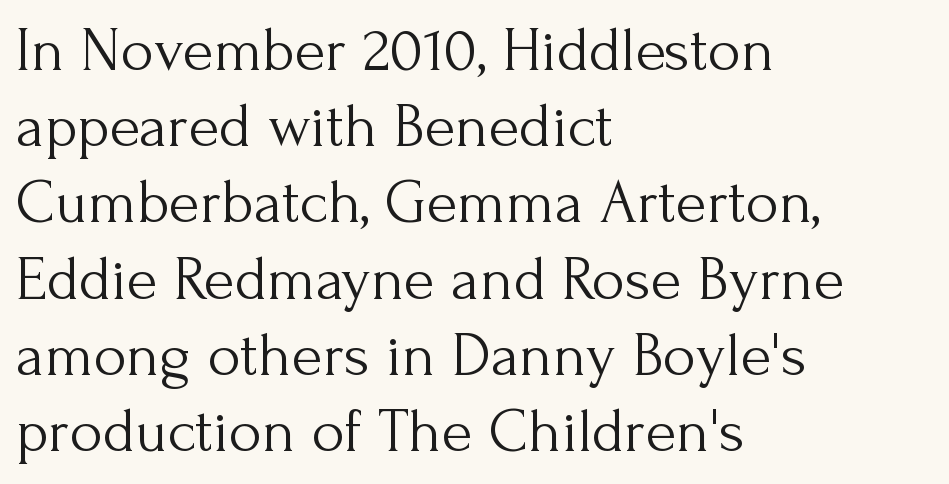
{"serif": "yes", "italic": "no", "bold": "no", "weight": "light", "width": "normal", "stroke_contrast": "medium", "x_height": "small", "monospaced": "no", "underline": "no", "align": "left", "line_spacing_ratio": 1.21, "letter_spacing": "normal", "letter_spacing_em": 0.0, "glyph_px": 63}
